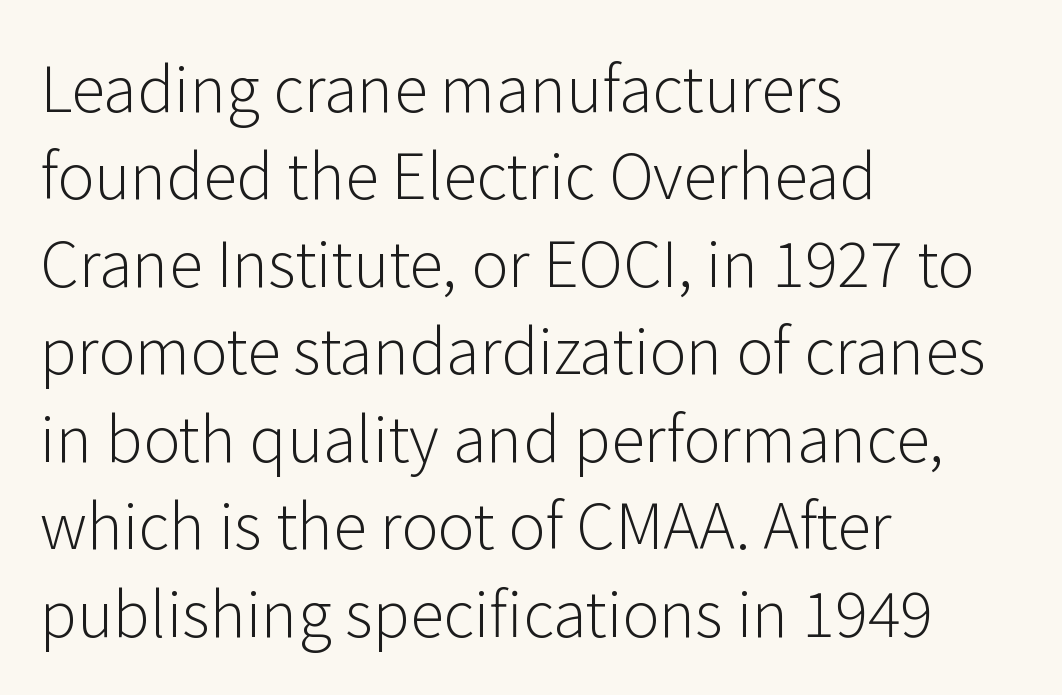
Q: Is the text bold? A: No.
Q: Is the text italic (slanted)? A: No, it is upright.
Q: Is the typeface a serif or a sans-serif typeface? A: Sans-serif.
Q: Is the text underlined? A: No.
Q: How is the paragraph aligned? A: Left-aligned.
Q: Is the spacing between letters normal or unusually wide? A: Normal.
Q: Is the spacing between lines tight, normal or loose? A: Normal.
Q: Width (condensed, normal, or wide)? A: Normal.
Q: Stroke contrast? A: Low.
Q: x-height? A: Medium.
Q: Monospaced? A: No.
